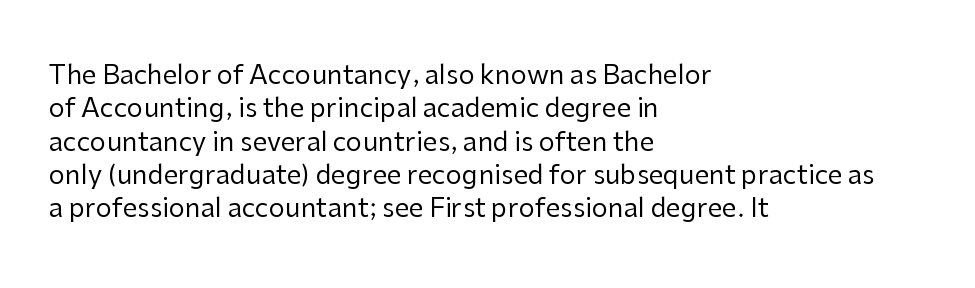
Compared with typical paragraphs, the rows here are spaced about the same. The letters stand straight up with perfectly vertical stems. Short and long lines alike share a common starting point at left. Is the stroke heavy? The answer is a plain regular-or-lighter. In terms of letterspacing, this is plain default setting. Just letters on the line, the space beneath them empty.
